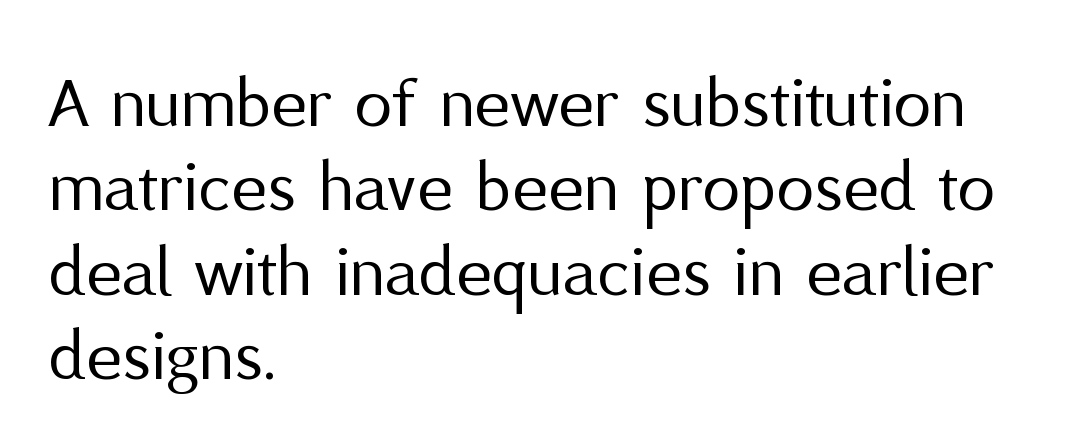
{"serif": "no", "italic": "no", "bold": "no", "weight": "regular", "width": "normal", "stroke_contrast": "medium", "x_height": "medium", "monospaced": "no", "underline": "no", "align": "left", "line_spacing": "tight", "line_spacing_ratio": 1.11, "letter_spacing": "normal", "letter_spacing_em": 0.0, "glyph_px": 76}
